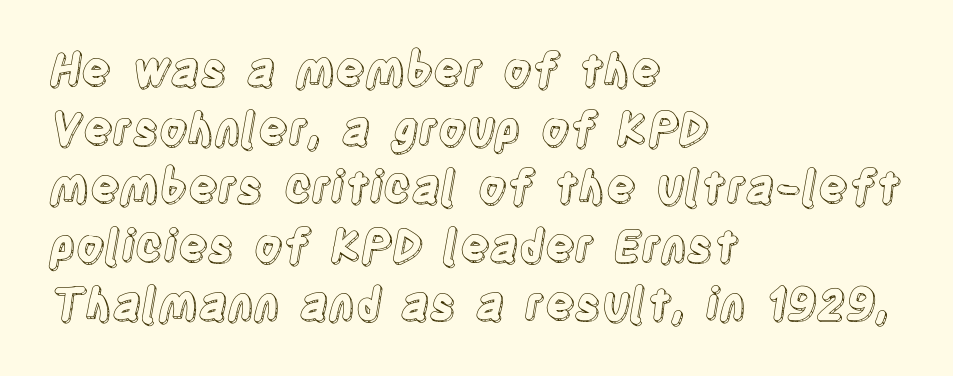
Q: Is the text italic (slanted)? A: Yes.
Q: Is the text underlined? A: No.
Q: How is the paragraph aligned? A: Left-aligned.
Q: Is the spacing between letters normal or unusually wide? A: Normal.
Q: Is the spacing between lines tight, normal or loose? A: Normal.
Q: Width (condensed, normal, or wide)? A: Condensed.
Q: x-height? A: Large.
Q: Monospaced? A: No.
